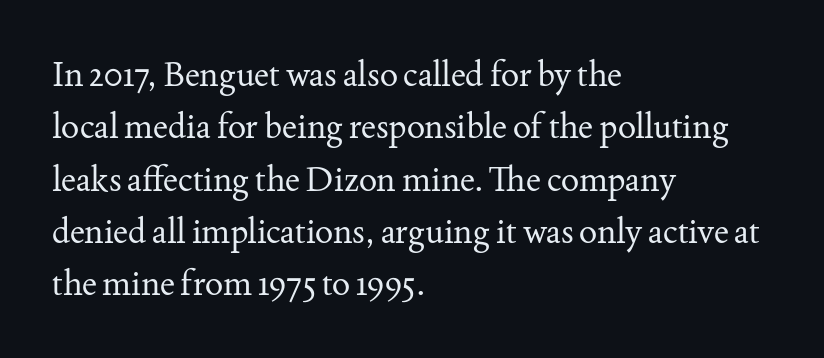
The image shows 34 px regular-weight serif type, upright; set left-aligned, normal line spacing (1.54x), normal letter spacing, not underlined; medium stroke contrast and a small x-height.
